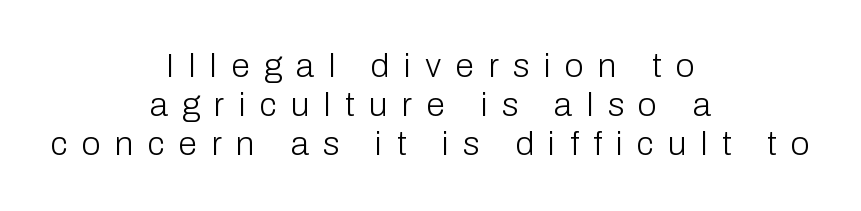
{"serif": "no", "italic": "no", "bold": "no", "weight": "light", "width": "normal", "stroke_contrast": "low", "x_height": "medium", "monospaced": "no", "underline": "no", "align": "center", "line_spacing": "tight", "line_spacing_ratio": 1.15, "letter_spacing": "wide", "letter_spacing_em": 0.42, "glyph_px": 34}
